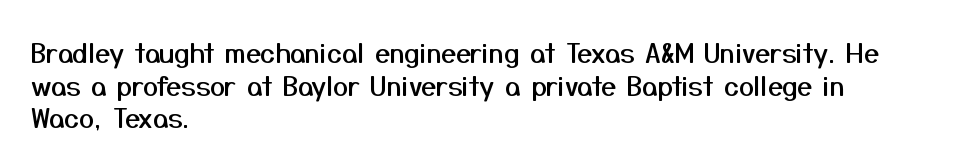
{"italic": "no", "underline": "no", "align": "left", "line_spacing_ratio": 1.21, "letter_spacing": "normal", "letter_spacing_em": 0.0, "glyph_px": 27}
